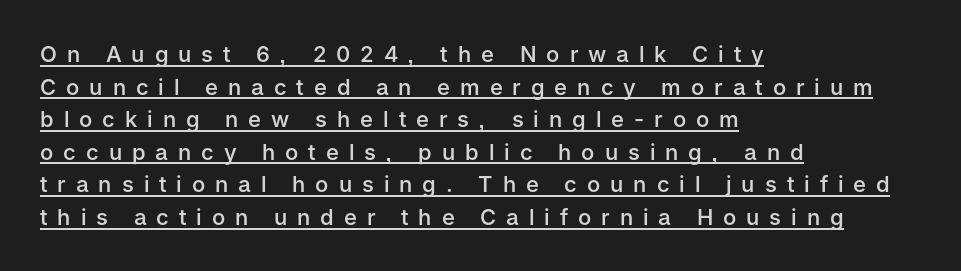
{"italic": "no", "bold": "semi", "underline": "yes", "align": "left", "line_spacing": "normal", "line_spacing_ratio": 1.48, "letter_spacing": "wide", "letter_spacing_em": 0.45, "glyph_px": 22}
